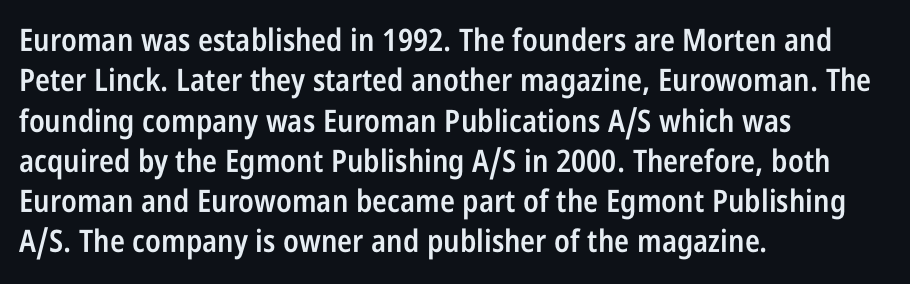
Q: Is the text bold? A: Semi-bold.
Q: Is the text italic (slanted)? A: No, it is upright.
Q: Is the typeface a serif or a sans-serif typeface? A: Sans-serif.
Q: Is the text underlined? A: No.
Q: How is the paragraph aligned? A: Left-aligned.
Q: Is the spacing between letters normal or unusually wide? A: Normal.
Q: Is the spacing between lines tight, normal or loose? A: Normal.
Q: Width (condensed, normal, or wide)? A: Condensed.
Q: Stroke contrast? A: Low.
Q: x-height? A: Large.
Q: Monospaced? A: No.
